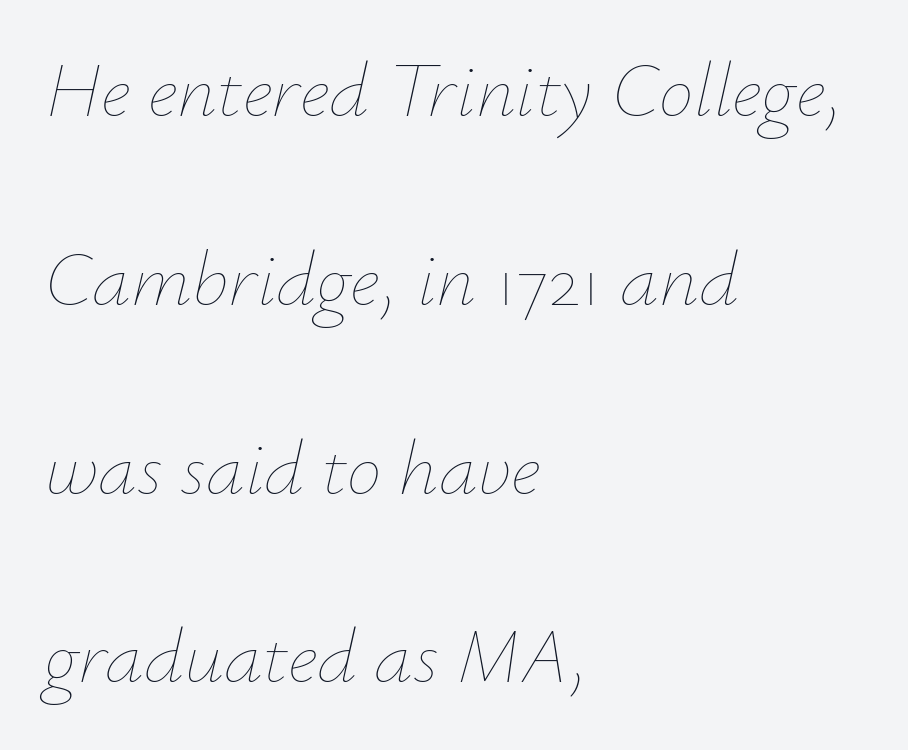
Quick note: italic. Spacing verdict: proportional, widths tailored to each character. The rendering keeps characters at their native spacing. The zone under the glyphs is completely vacant.
